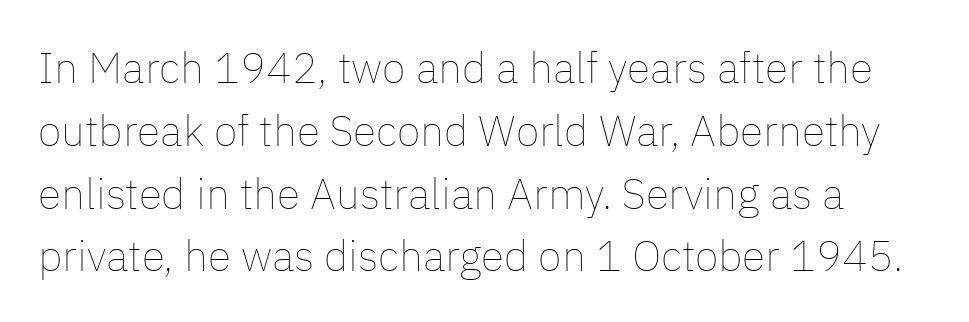
Students, observe: this is what conventionally led text looks like. Character widths vary here, with narrow letters taking less room than wide ones. Tracking here is standard; glyphs follow each other at the usual distance. Every stem runs plumb, perpendicular to the baseline. Honestly, there is no underline to notice here at all.
